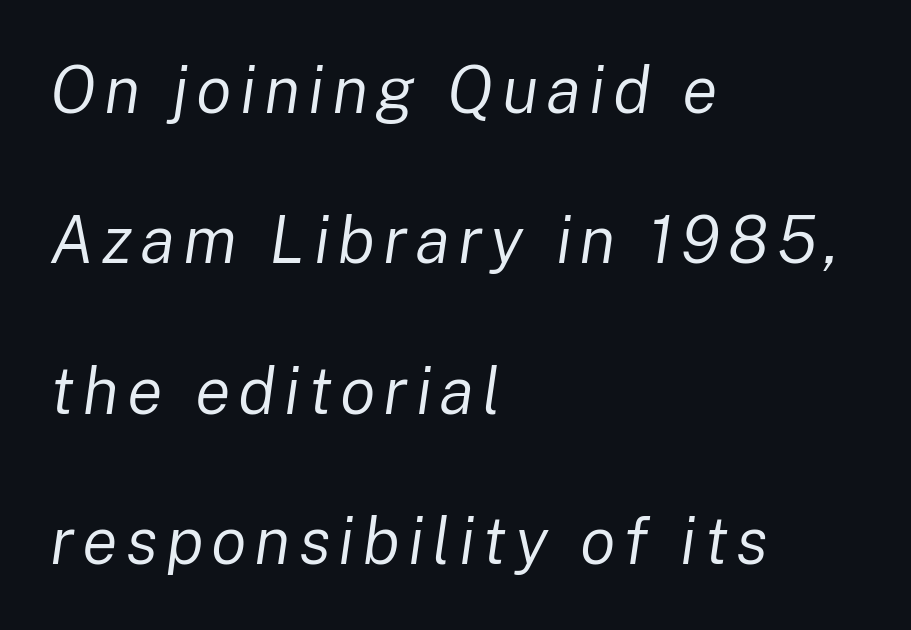
Q: Is the text bold? A: No.
Q: Is the text italic (slanted)? A: Yes, it leans right by about 8 degrees.
Q: Is the text underlined? A: No.
Q: How is the paragraph aligned? A: Left-aligned.
Q: Is the spacing between lines tight, normal or loose? A: Loose.
Q: Width (condensed, normal, or wide)? A: Normal.
Q: Stroke contrast? A: Low.
Q: x-height? A: Medium.
Q: Monospaced? A: No.
